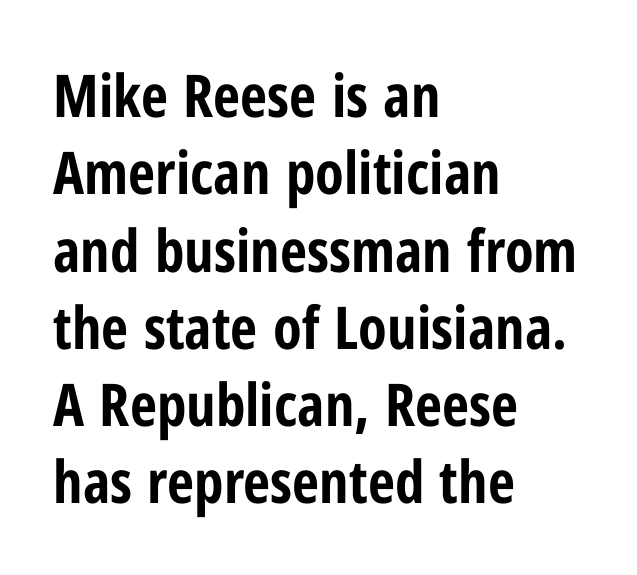
Q: Is the text bold? A: Yes.
Q: Is the text italic (slanted)? A: No, it is upright.
Q: Is the typeface a serif or a sans-serif typeface? A: Sans-serif.
Q: Is the text underlined? A: No.
Q: How is the paragraph aligned? A: Left-aligned.
Q: Is the spacing between letters normal or unusually wide? A: Normal.
Q: Is the spacing between lines tight, normal or loose? A: Normal.
Q: Width (condensed, normal, or wide)? A: Condensed.
Q: Stroke contrast? A: Low.
Q: x-height? A: Medium.
Q: Monospaced? A: No.
